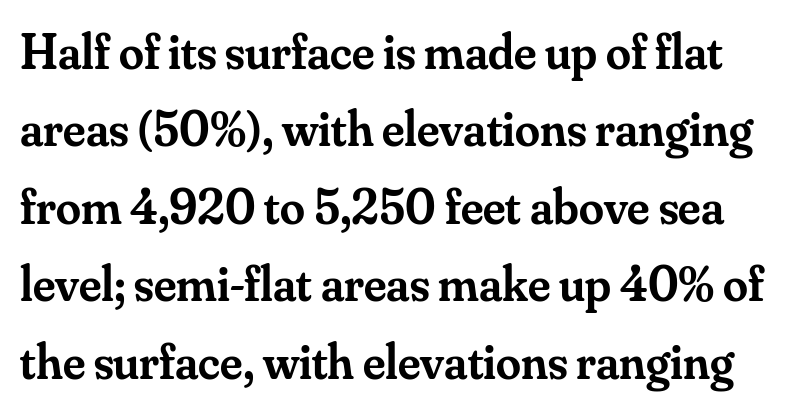
{"serif": "yes", "italic": "no", "bold": "semi", "weight": "semibold", "width": "normal", "stroke_contrast": "medium", "x_height": "small", "monospaced": "no", "underline": "no", "line_spacing": "normal", "line_spacing_ratio": 1.55, "letter_spacing": "normal", "letter_spacing_em": 0.0, "glyph_px": 50}
